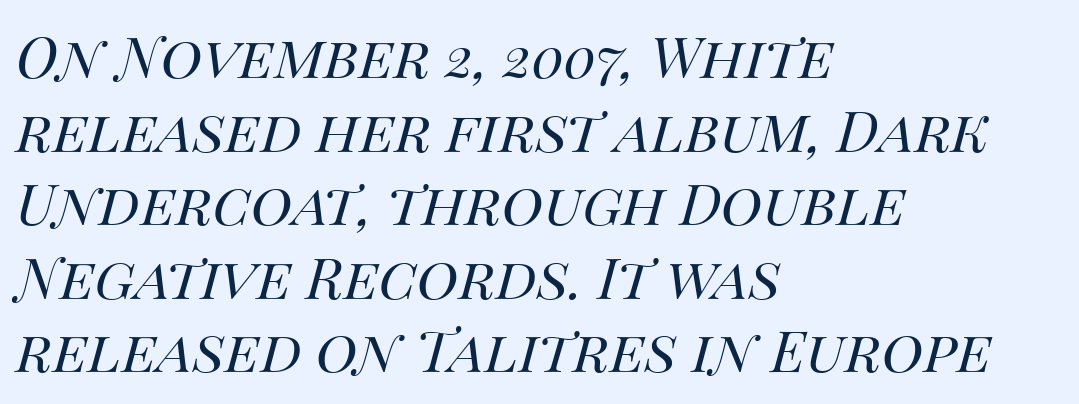
{"italic": "yes", "lean": "right", "slant_degrees": 14, "bold": "no", "weight": "regular", "width": "normal", "stroke_contrast": "medium", "x_height": "large", "monospaced": "no", "underline": "no", "align": "left", "line_spacing": "normal", "line_spacing_ratio": 1.29, "letter_spacing": "normal", "letter_spacing_em": 0.0, "glyph_px": 57}
